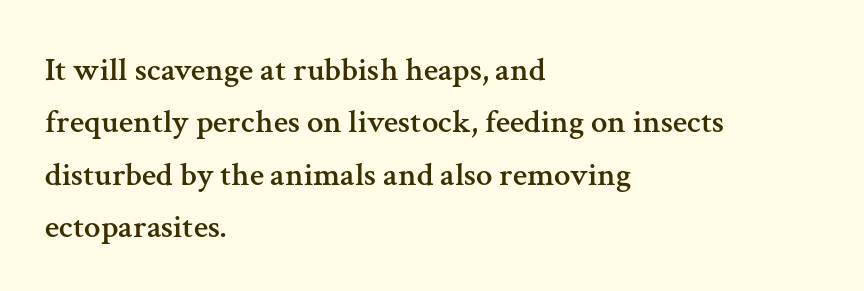
Q: Is the text italic (slanted)? A: No, it is upright.
Q: Is the typeface a serif or a sans-serif typeface? A: Serif.
Q: Is the text underlined? A: No.
Q: How is the paragraph aligned? A: Left-aligned.
Q: Is the spacing between letters normal or unusually wide? A: Normal.
Q: Is the spacing between lines tight, normal or loose? A: Normal.
Q: Width (condensed, normal, or wide)? A: Normal.
Q: Stroke contrast? A: Medium.
Q: x-height? A: Medium.
Q: Monospaced? A: No.
